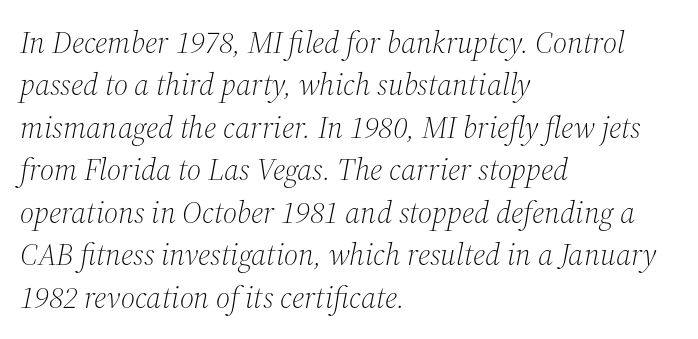
These lines are rendered in a variable-pitch font. The letters are slanted; this is an italic face. Letters rest on an invisible, unmarked baseline. Compared with a centered layout, this one pins lines to the left instead. Examine the stroke ends and you'll spot serifs.
